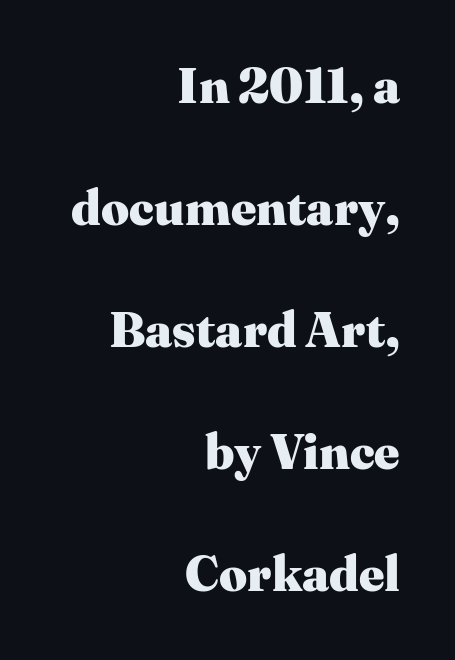
Q: Is the text bold? A: Yes.
Q: Is the text italic (slanted)? A: No, it is upright.
Q: Is the typeface a serif or a sans-serif typeface? A: Serif.
Q: Is the text underlined? A: No.
Q: How is the paragraph aligned? A: Right-aligned.
Q: Is the spacing between letters normal or unusually wide? A: Normal.
Q: Is the spacing between lines tight, normal or loose? A: Loose.
Q: Width (condensed, normal, or wide)? A: Normal.
Q: Stroke contrast? A: Medium.
Q: x-height? A: Medium.
Q: Monospaced? A: No.
